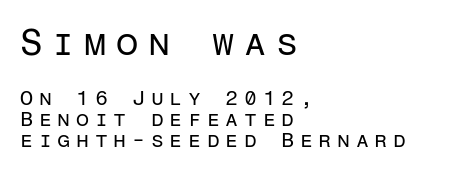
The passage shown is typed in a monospace face where columns stay perfectly aligned. In this sample the first text group is rendered at the bigger scale. Posture: upright roman. Stroke terminals: plain, sans-serif. Students, observe: this is what under-led, compact text looks like. A light-to-regular cut is what we see here.
